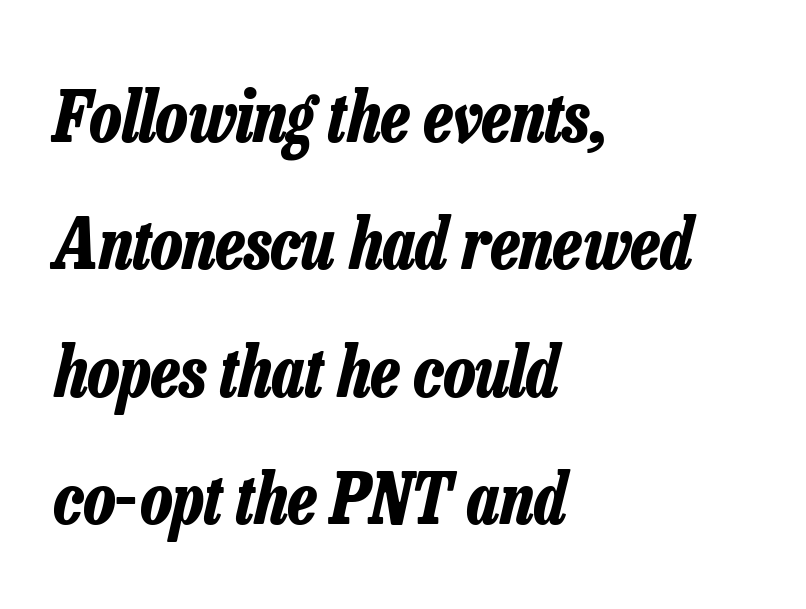
Is this a fixed-width face? No — the glyphs have proportional, varying widths. Rule under the text: the space is simply empty. Looking at the ascenders, they clearly lean. Tracking here is standard; glyphs follow each other at the usual distance. Visually the block forms a straight wall on the left and a jagged coastline on the right.
